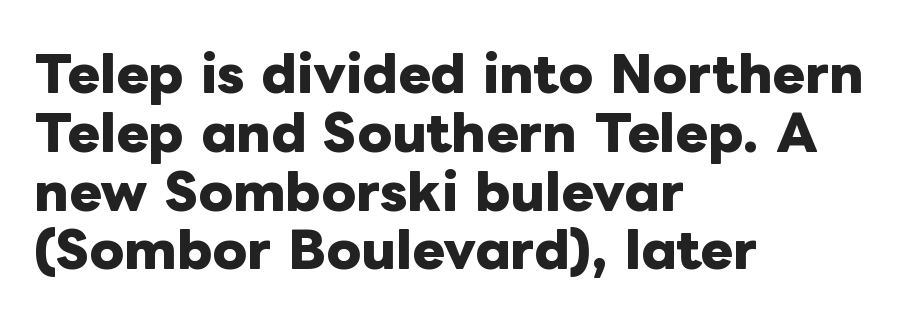
{"italic": "no", "bold": "yes", "weight": "heavy", "width": "normal", "stroke_contrast": "low", "x_height": "medium", "monospaced": "no", "underline": "no", "align": "left", "line_spacing_ratio": 1.2, "letter_spacing": "normal", "letter_spacing_em": 0.0, "glyph_px": 49}
